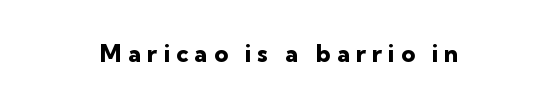
{"italic": "no", "bold": "yes", "underline": "no", "align": "center", "letter_spacing": "wide", "letter_spacing_em": 0.25, "glyph_px": 24}
